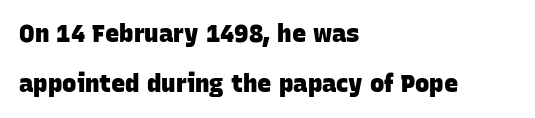
{"bold": "yes", "underline": "no", "align": "left", "line_spacing": "loose", "line_spacing_ratio": 2.09, "letter_spacing": "normal", "letter_spacing_em": 0.0, "glyph_px": 24}
